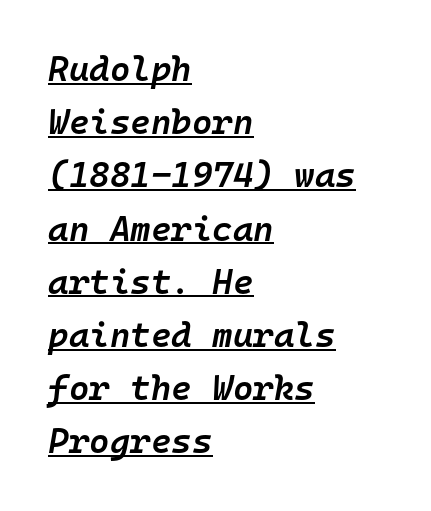
The image shows 35 px semibold type, italic (leaning right), monospaced; set left-aligned, normal line spacing (1.52x), normal letter spacing, underlined; low stroke contrast and a medium x-height.
